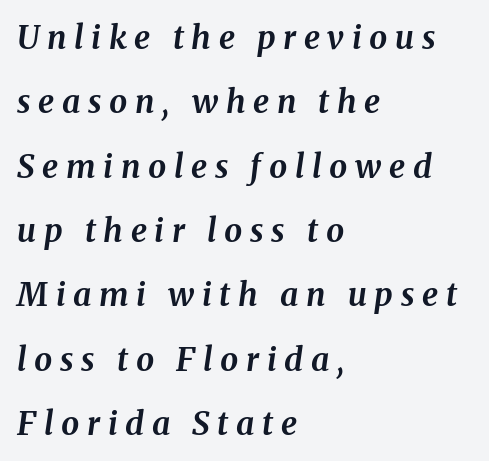
Q: Is the text bold? A: Yes.
Q: Is the text italic (slanted)? A: Yes, it leans right by about 8 degrees.
Q: Is the text underlined? A: No.
Q: How is the paragraph aligned? A: Left-aligned.
Q: Is the spacing between letters normal or unusually wide? A: Unusually wide.
Q: Is the spacing between lines tight, normal or loose? A: Loose.
Q: Width (condensed, normal, or wide)? A: Normal.
Q: Stroke contrast? A: Medium.
Q: x-height? A: Medium.
Q: Monospaced? A: No.
